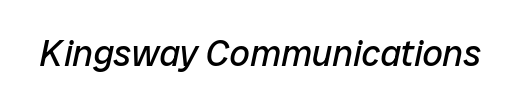
The image shows 36 px regular-weight type, italic (leaning right); set normal letter spacing, not underlined; low stroke contrast and a medium x-height.
